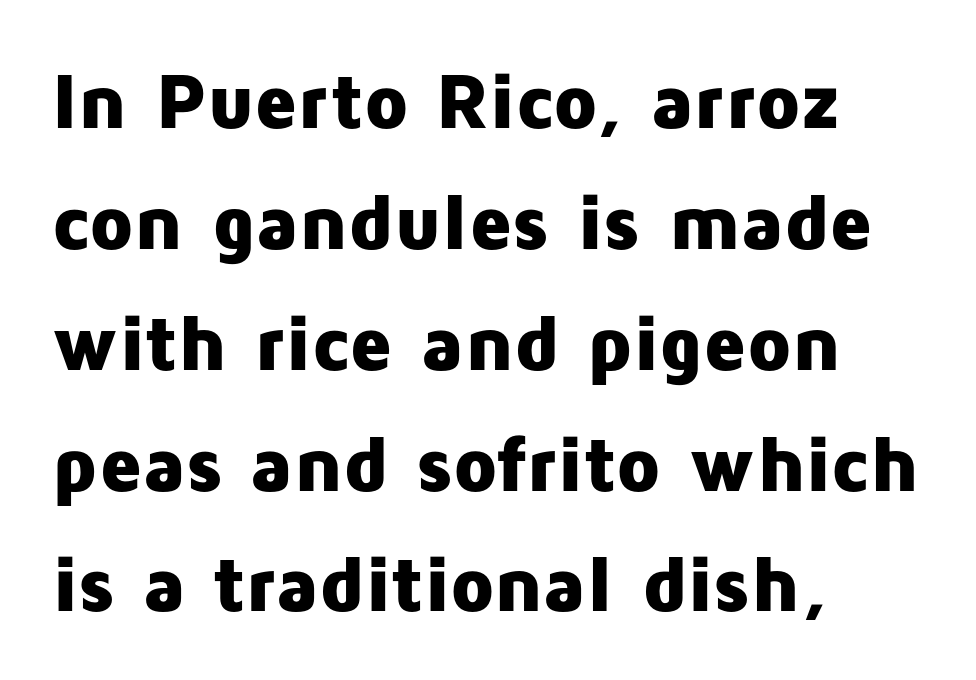
Clear beneath every line of the passage. Quick note: not italic, upright. The letters are bold, with thick, heavy strokes. The block of text has a typical density, with ordinary space between rows.
